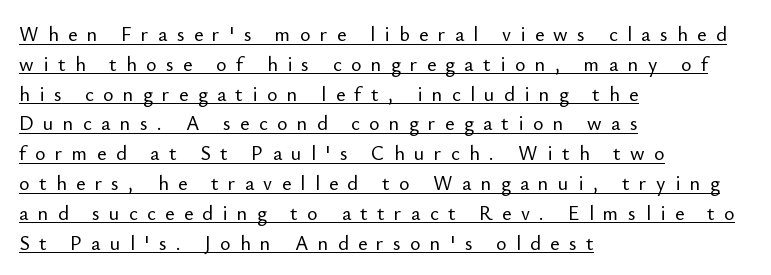
{"italic": "no", "underline": "yes", "align": "left", "line_spacing": "normal", "line_spacing_ratio": 1.49, "letter_spacing": "wide", "letter_spacing_em": 0.47, "glyph_px": 20}
